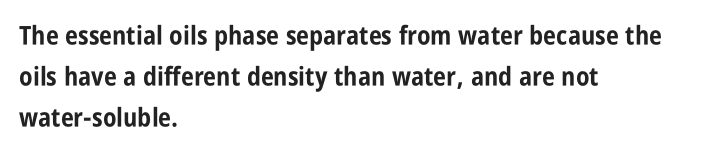
{"italic": "no", "bold": "yes", "underline": "no", "align": "left", "line_spacing": "normal", "line_spacing_ratio": 1.57, "letter_spacing": "normal", "letter_spacing_em": 0.0, "glyph_px": 26}
